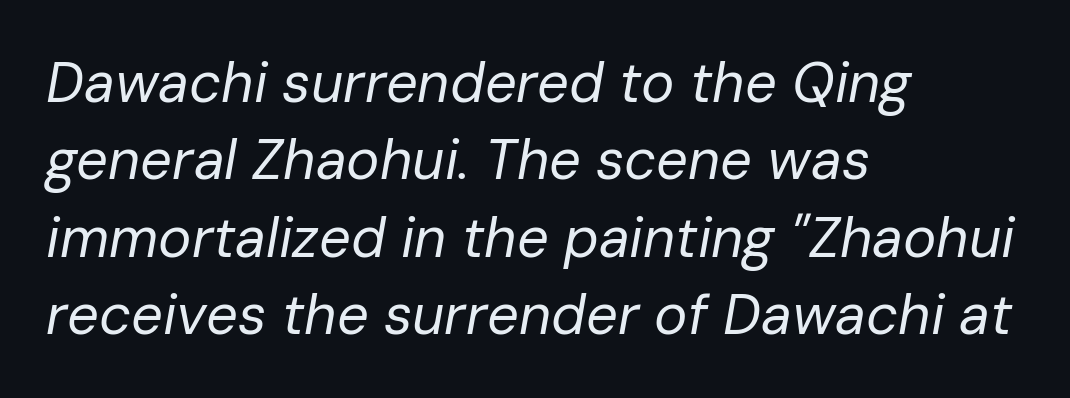
The image shows 56 px regular-weight type, italic (leaning right); set left-aligned, normal line spacing (1.38x), normal letter spacing, not underlined; low stroke contrast and a medium x-height.
